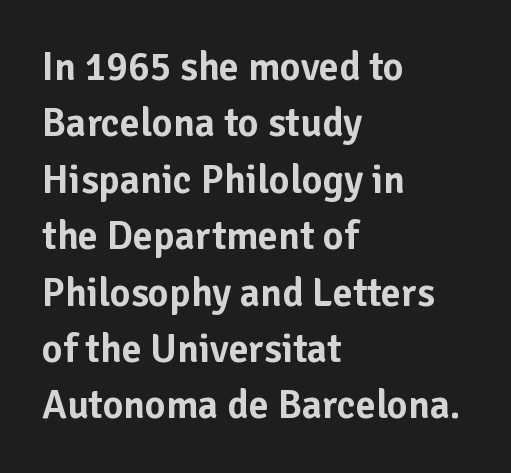
{"serif": "no", "italic": "no", "width": "normal", "stroke_contrast": "low", "x_height": "medium", "monospaced": "no", "underline": "no", "align": "left", "line_spacing": "normal", "line_spacing_ratio": 1.41, "letter_spacing": "normal", "letter_spacing_em": 0.0, "glyph_px": 40}
